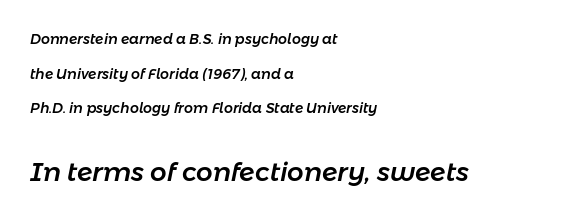
{"italic": "yes", "lean": "right", "slant_degrees": 11, "underline": "no", "align": "left", "line_spacing": "loose", "line_spacing_ratio": 2.48, "letter_spacing": "normal", "letter_spacing_em": 0.0, "larger_block": "second", "size_ratio": 1.86, "glyph_px": 26}
